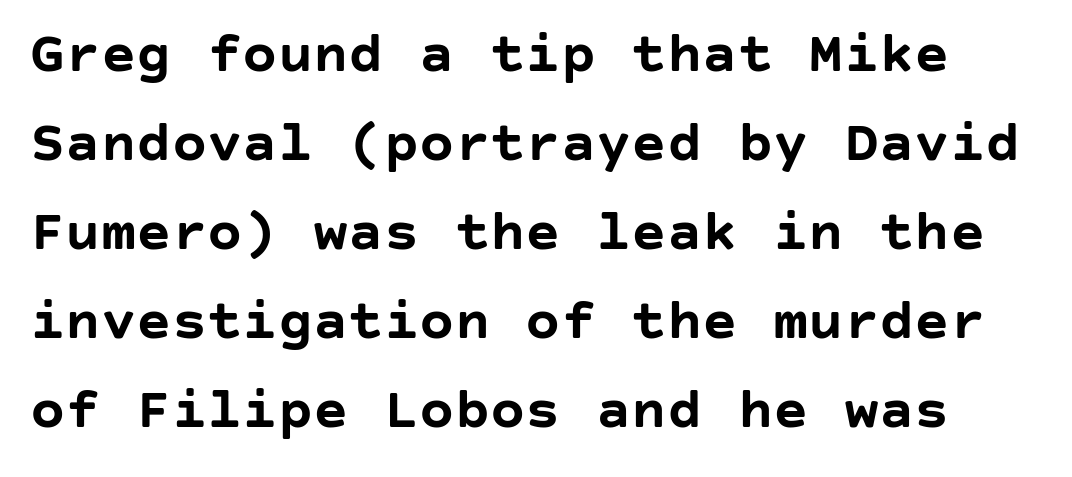
{"serif": "no", "italic": "no", "bold": "yes", "weight": "semibold", "width": "normal", "stroke_contrast": "low", "x_height": "large", "underline": "no", "line_spacing": "normal", "line_spacing_ratio": 1.51, "letter_spacing": "normal", "letter_spacing_em": 0.0, "glyph_px": 59}
